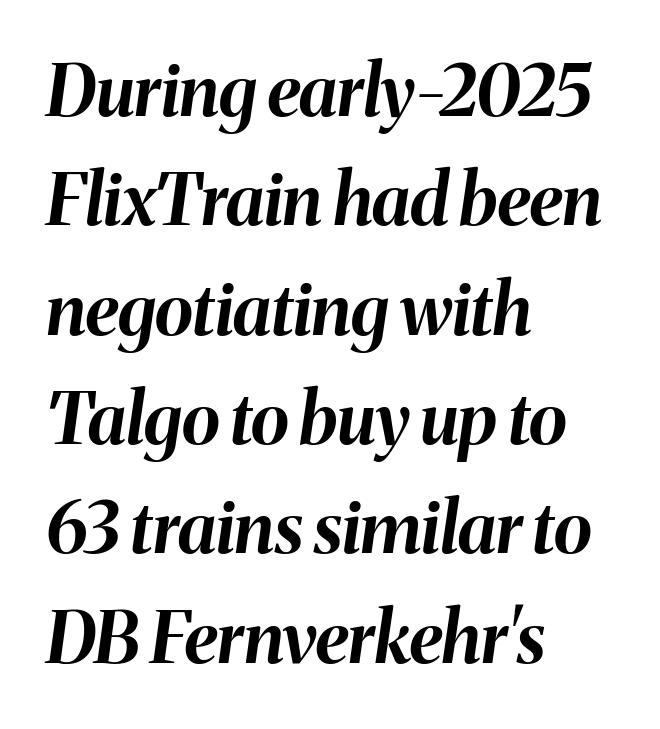
Underline: absent. No extra tracking has been applied to these lines. This sample keeps an unexceptional amount of space between lines. Does the lettering tilt? It does — this is italic. Thick stems and heavy bowls — unmistakably bold. If you drew a ruler down the left edge, every line would touch it.
